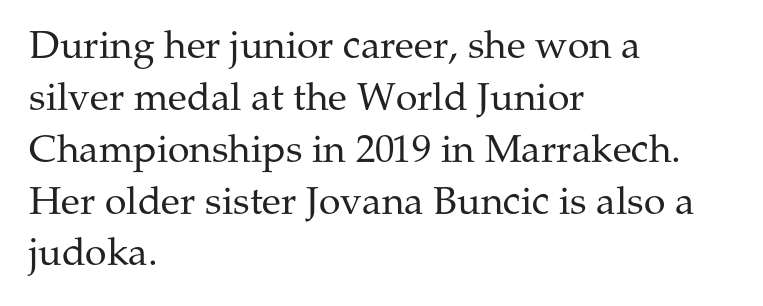
Notice how the stems are strictly vertical — no italics here. The type family on display is of the serif kind. A student would call this left alignment; a typographer would say flush left, rag right. Inter-character spacing is left at the font's built-in metrics. Vertically, the passage feels balanced, rows spaced as you'd expect. Each row of text sits above clean, open space.
